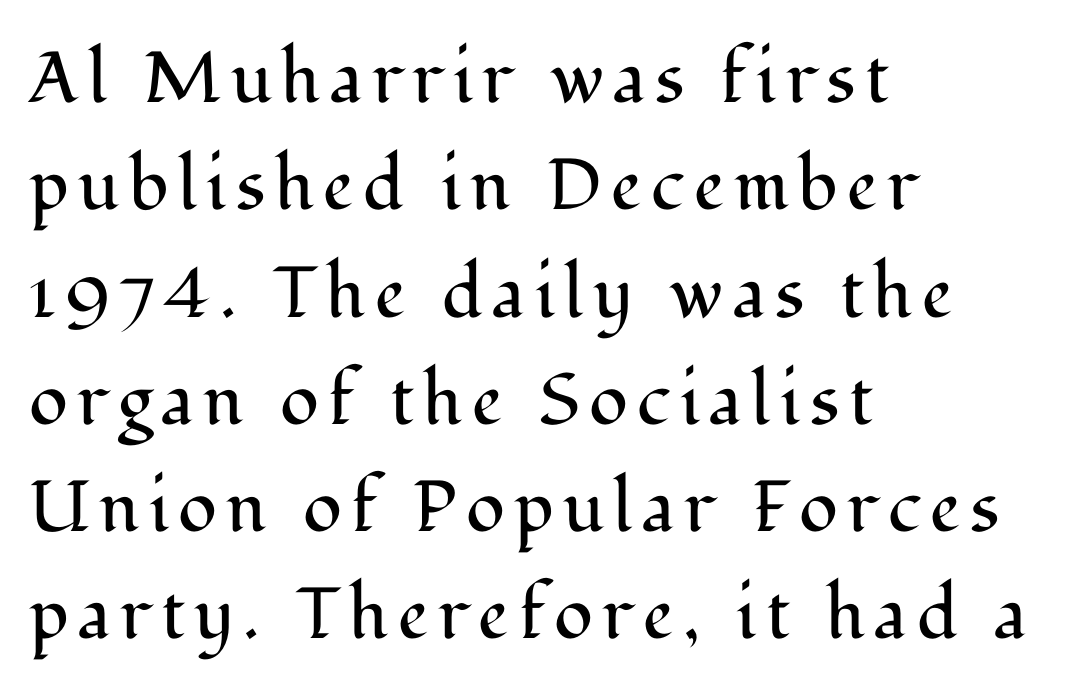
Q: Is the text bold? A: No.
Q: Is the text italic (slanted)? A: No, it is upright.
Q: Is the typeface a serif or a sans-serif typeface? A: Serif.
Q: Is the text underlined? A: No.
Q: How is the paragraph aligned? A: Left-aligned.
Q: Is the spacing between lines tight, normal or loose? A: Normal.
Q: Width (condensed, normal, or wide)? A: Normal.
Q: Stroke contrast? A: Medium.
Q: x-height? A: Medium.
Q: Monospaced? A: No.
